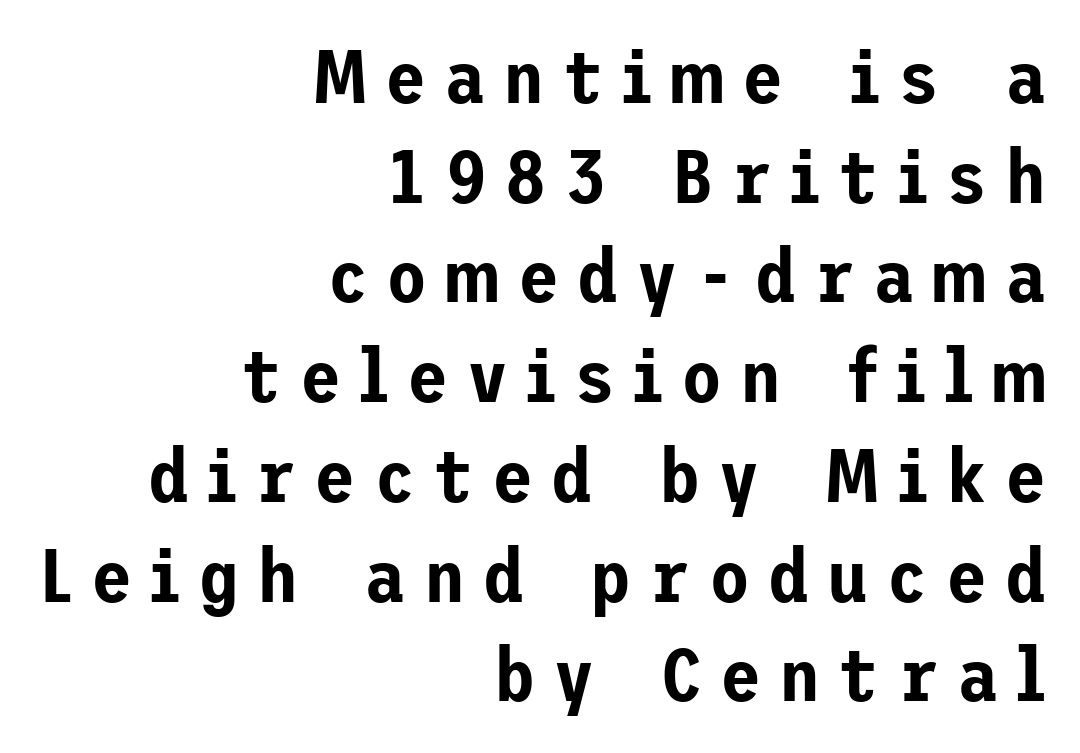
Q: Is the text italic (slanted)? A: No, it is upright.
Q: Is the typeface a serif or a sans-serif typeface? A: Sans-serif.
Q: Is the text underlined? A: No.
Q: How is the paragraph aligned? A: Right-aligned.
Q: Is the spacing between letters normal or unusually wide? A: Unusually wide.
Q: Is the spacing between lines tight, normal or loose? A: Normal.
Q: Width (condensed, normal, or wide)? A: Normal.
Q: Stroke contrast? A: Low.
Q: x-height? A: Medium.
